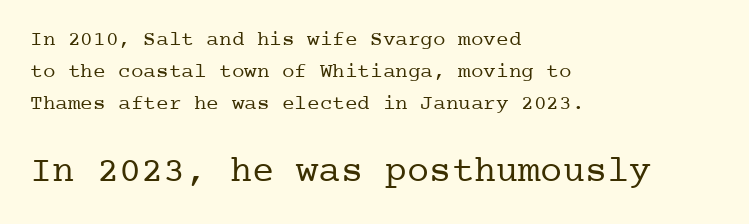
Students, observe: this is what conventionally led text looks like. The words here are not underlined. Type size steps up from the first block to the second. The type sits square on the baseline with zero lean.
